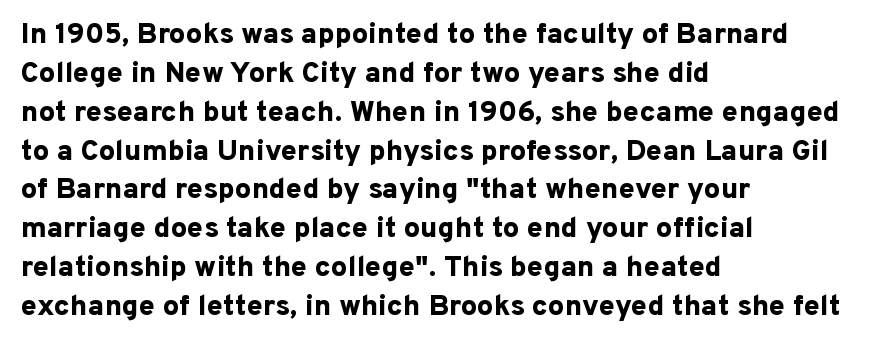
The image shows 29 px bold sans-serif type, upright; set left-aligned, normal line spacing (1.34x), normal letter spacing, not underlined; low stroke contrast and a medium x-height.
